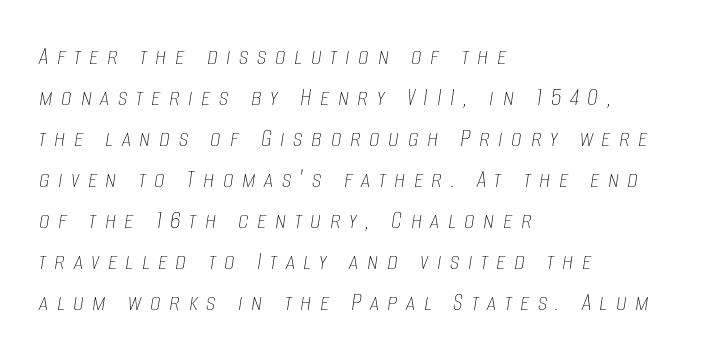
Q: Is the text bold? A: No.
Q: Is the text italic (slanted)? A: Yes, it leans right by about 8 degrees.
Q: Is the text underlined? A: No.
Q: How is the paragraph aligned? A: Left-aligned.
Q: Is the spacing between letters normal or unusually wide? A: Unusually wide.
Q: Is the spacing between lines tight, normal or loose? A: Normal.
